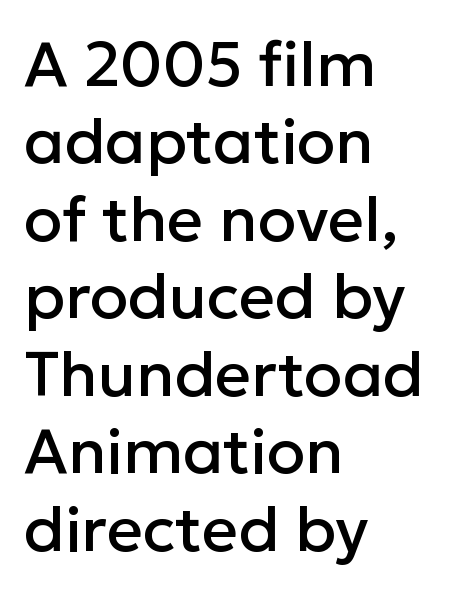
The image shows 63 px sans-serif type, upright; set left-aligned, line spacing 1.23x, normal letter spacing, not underlined; low stroke contrast and a medium x-height.
